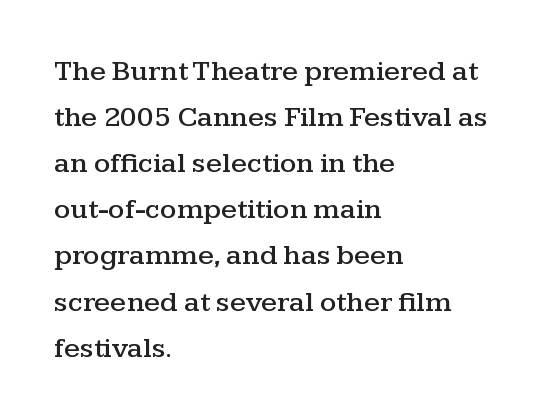
{"serif": "yes", "italic": "no", "width": "wide", "stroke_contrast": "medium", "x_height": "medium", "monospaced": "no", "underline": "no", "align": "left", "line_spacing": "normal", "line_spacing_ratio": 1.59, "letter_spacing": "normal", "letter_spacing_em": 0.0, "glyph_px": 29}
